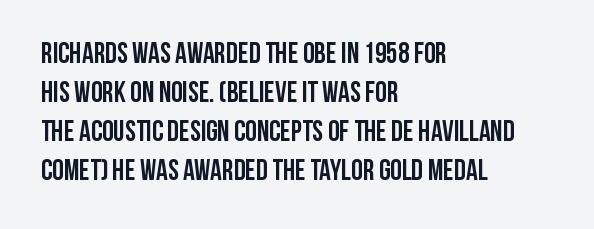
Q: Is the text bold? A: Yes.
Q: Is the text italic (slanted)? A: No, it is upright.
Q: Is the typeface a serif or a sans-serif typeface? A: Sans-serif.
Q: Is the text underlined? A: No.
Q: How is the paragraph aligned? A: Left-aligned.
Q: Is the spacing between letters normal or unusually wide? A: Normal.
Q: Is the spacing between lines tight, normal or loose? A: Normal.
Q: Width (condensed, normal, or wide)? A: Condensed.
Q: Stroke contrast? A: Low.
Q: x-height? A: Large.
Q: Monospaced? A: No.
